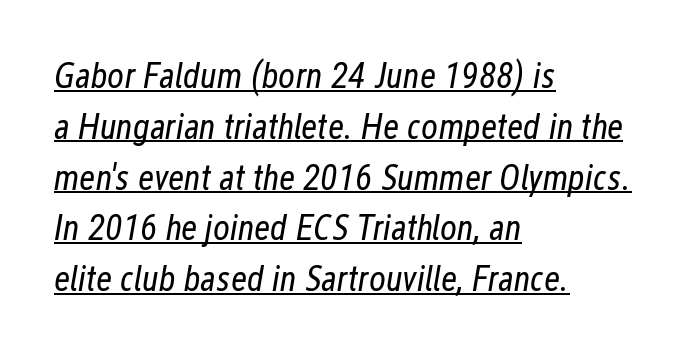
No extra tracking has been applied to these lines. Line spacing here is normal. Left-aligned paragraph, ragged on the right. Think of a printed novel: that variable character pitch is what you see here. Unbolded letterforms with no extra heft.
